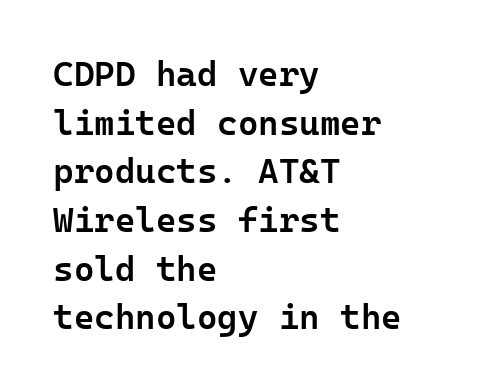
{"serif": "no", "italic": "no", "bold": "semi", "weight": "semibold", "width": "normal", "stroke_contrast": "low", "x_height": "medium", "underline": "no", "align": "left", "line_spacing": "normal", "line_spacing_ratio": 1.39, "letter_spacing": "normal", "letter_spacing_em": 0.0, "glyph_px": 35}
